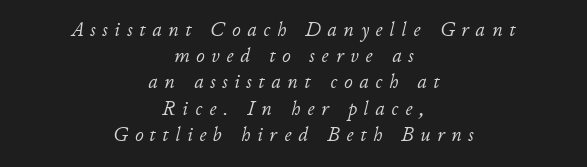
Successive baselines arrive at the customary interval. A typesetter would call this heavily tracked-out type. The glyphs look as if they've been sheared to an angle. Decoration check: the copy has no underline. Teacher's note: observe the equal gaps on both sides — that is centered alignment.
